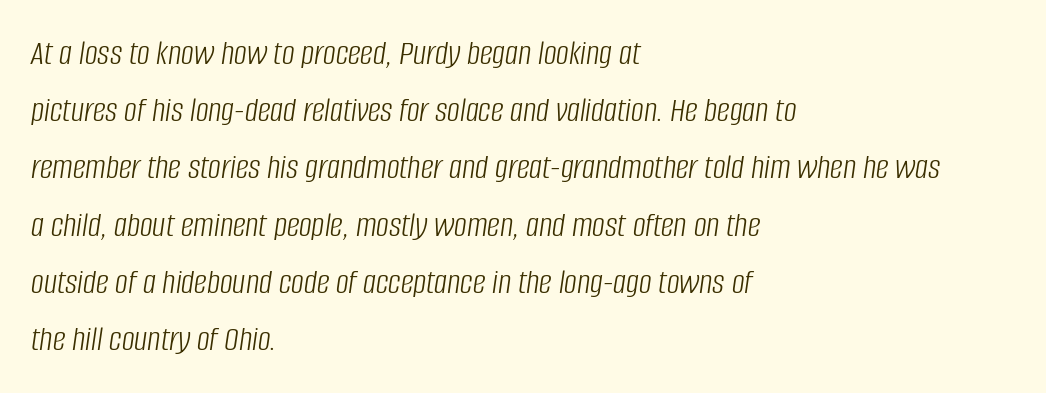
The specimen reads as italic at a glance. Check under the words: just untouched page. Weight: in the light-to-regular range. These lines stack with their left ends in a neat column. One glance says typical: line gaps are just what's usual.
